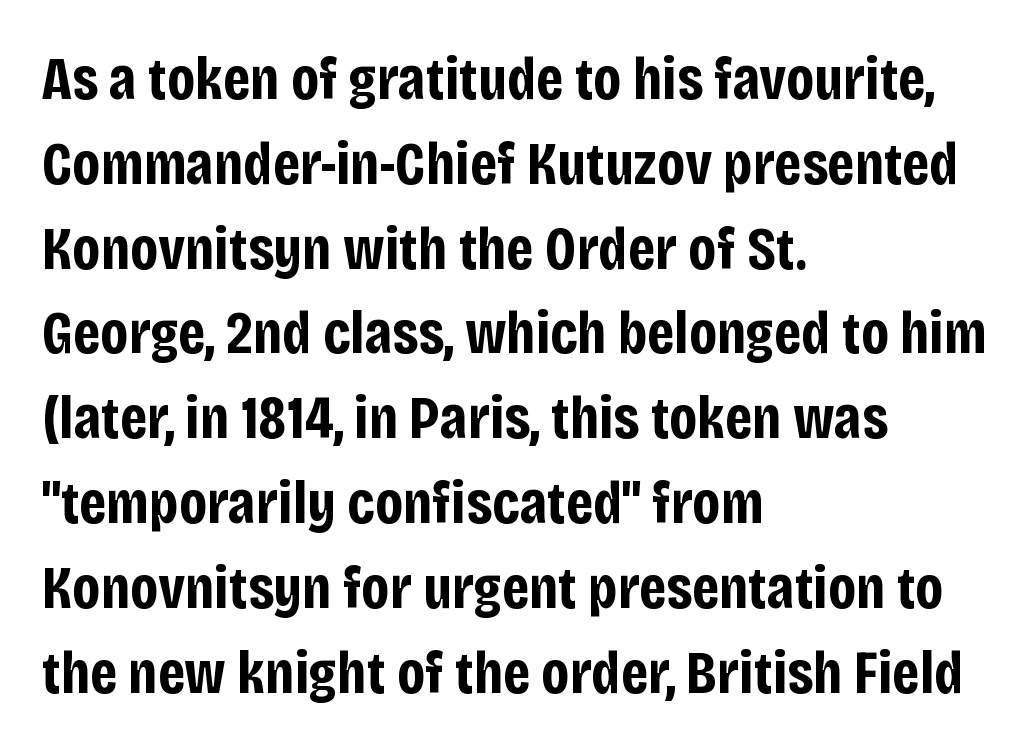
The passage is arranged the way most books set body copy — flush left. The type sits square on the baseline with zero lean. Leading: standard. Words appear dense and cohesive because spacing is normal. Plenty of ink on the page — the face is bold. Is this a sans? Yes — the strokes have no serifs.
